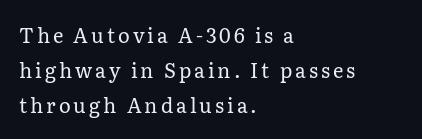
Q: Is the text bold? A: No.
Q: Is the text italic (slanted)? A: No, it is upright.
Q: Is the text underlined? A: No.
Q: How is the paragraph aligned? A: Left-aligned.
